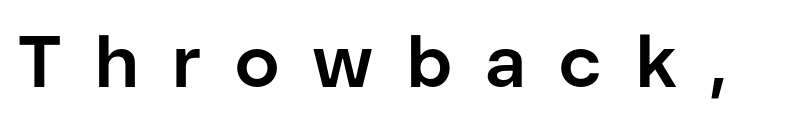
The image shows 72 px bold sans-serif type, upright; set unusually wide letter spacing (+0.46 em), not underlined; low stroke contrast and a medium x-height.
